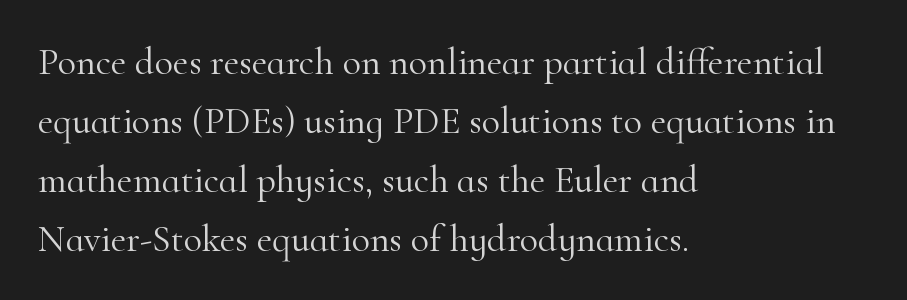
The image shows 38 px light serif type, upright; set left-aligned, normal line spacing (1.55x), normal letter spacing, not underlined; high stroke contrast and a small x-height.
